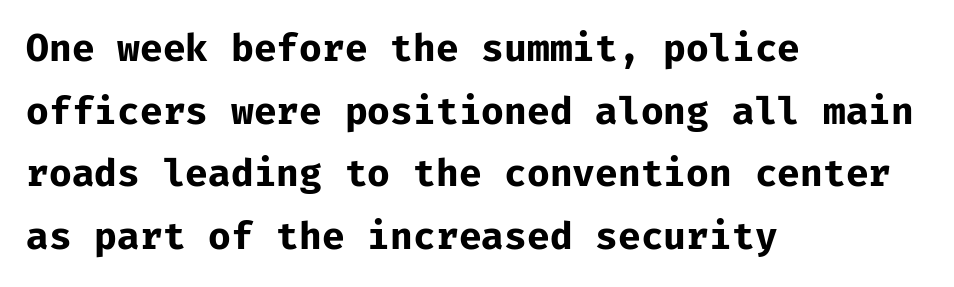
The image shows 37 px bold sans-serif type, upright, monospaced; set left-aligned, normal line spacing (1.69x), normal letter spacing, not underlined; low stroke contrast and a medium x-height.
